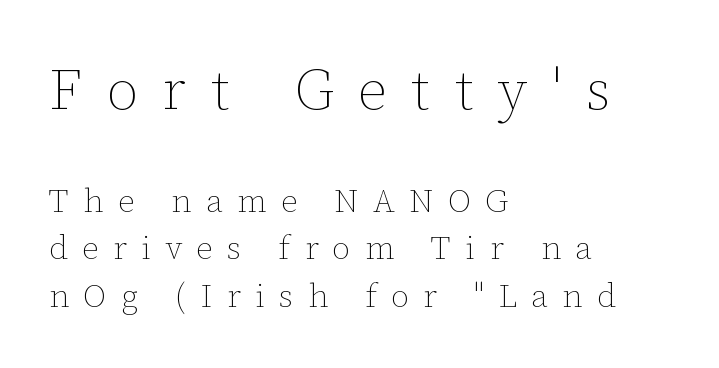
{"italic": "no", "bold": "no", "weight": "thin", "width": "normal", "stroke_contrast": "low", "x_height": "medium", "monospaced": "no", "underline": "no", "align": "left", "line_spacing": "normal", "line_spacing_ratio": 1.44, "letter_spacing": "wide", "letter_spacing_em": 0.44, "larger_block": "first", "size_ratio": 1.73, "glyph_px": 57}
